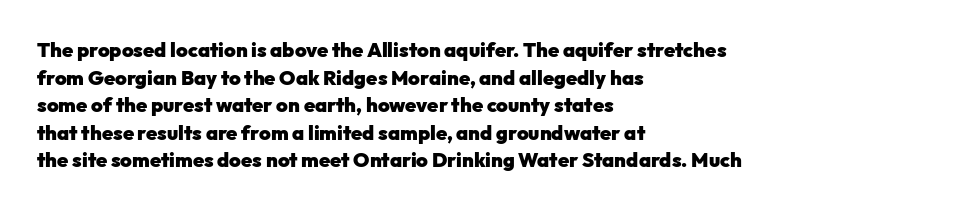
Q: Is the text bold? A: Yes.
Q: Is the text italic (slanted)? A: No, it is upright.
Q: Is the text underlined? A: No.
Q: How is the paragraph aligned? A: Left-aligned.
Q: Is the spacing between letters normal or unusually wide? A: Normal.
Q: Is the spacing between lines tight, normal or loose? A: Normal.
